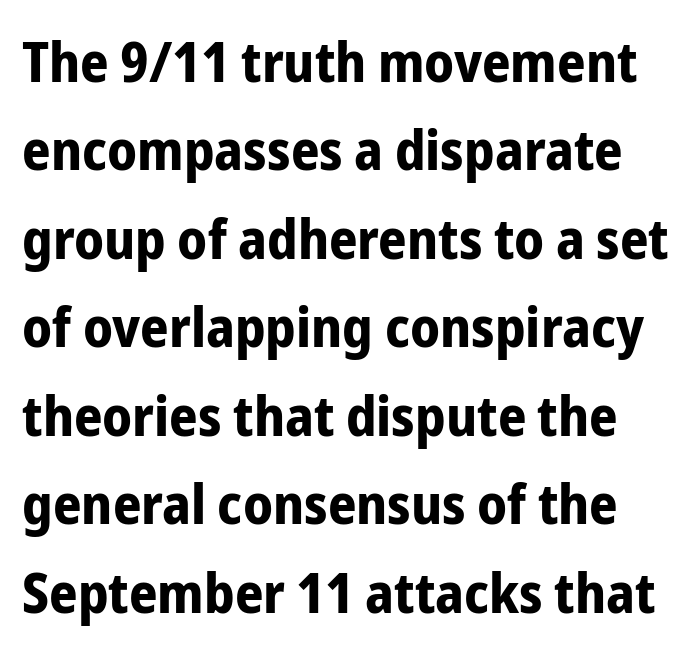
{"serif": "no", "italic": "no", "bold": "yes", "weight": "bold", "width": "condensed", "stroke_contrast": "low", "x_height": "medium", "monospaced": "no", "underline": "no", "line_spacing": "normal", "line_spacing_ratio": 1.58, "letter_spacing": "normal", "letter_spacing_em": 0.0, "glyph_px": 56}
